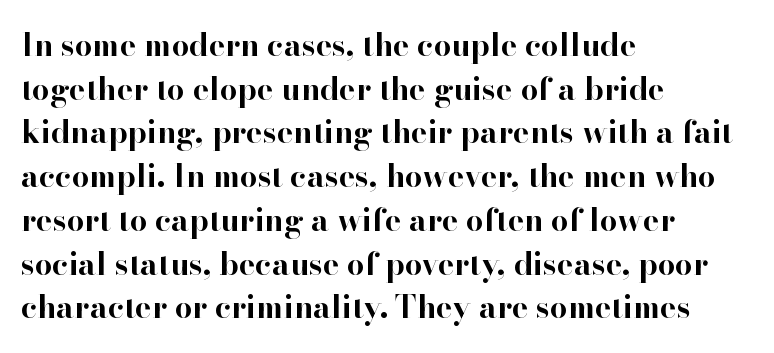
The image shows 31 px bold serif type, upright; set left-aligned, normal line spacing (1.41x), normal letter spacing, not underlined; high stroke contrast and a small x-height.
